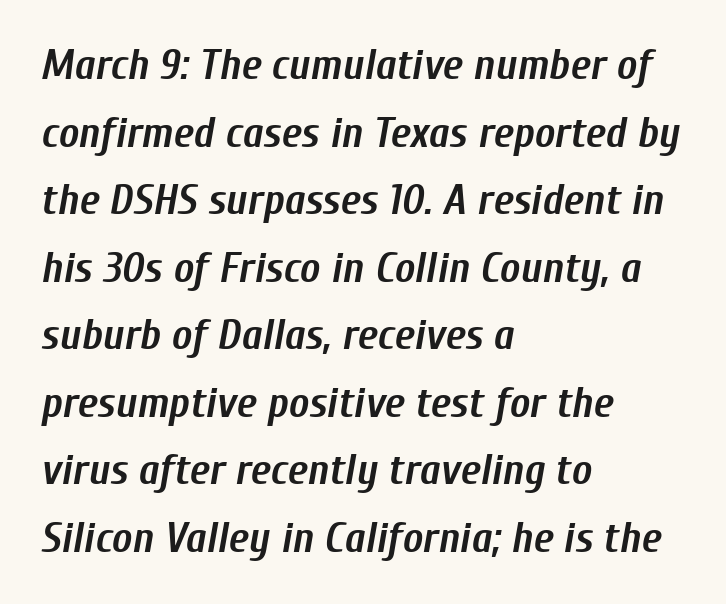
{"italic": "yes", "lean": "right", "slant_degrees": 10, "bold": "yes", "weight": "semibold", "width": "condensed", "stroke_contrast": "low", "x_height": "medium", "monospaced": "no", "underline": "no", "align": "left", "line_spacing": "normal", "line_spacing_ratio": 1.57, "letter_spacing": "normal", "letter_spacing_em": 0.0, "glyph_px": 43}
